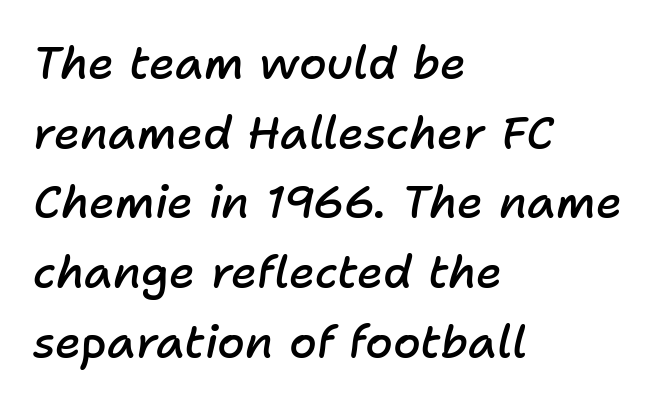
A normal amount of white space separates one row of letters from the next. These lines are rendered in a variable-pitch font. Look at the stroke-to-counter ratio: somewhat heavy, a semibold. Left-aligned paragraph, ragged on the right. Yep, that's italic — everything's leaning.
